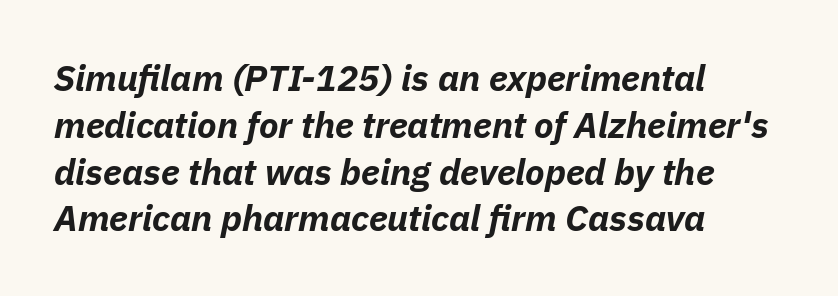
Q: Is the text bold? A: Yes.
Q: Is the text italic (slanted)? A: Yes, it leans right by about 11 degrees.
Q: Is the text underlined? A: No.
Q: How is the paragraph aligned? A: Left-aligned.
Q: Is the spacing between letters normal or unusually wide? A: Normal.
Q: Is the spacing between lines tight, normal or loose? A: Normal.
Q: Width (condensed, normal, or wide)? A: Normal.
Q: Stroke contrast? A: Low.
Q: x-height? A: Medium.
Q: Monospaced? A: No.
